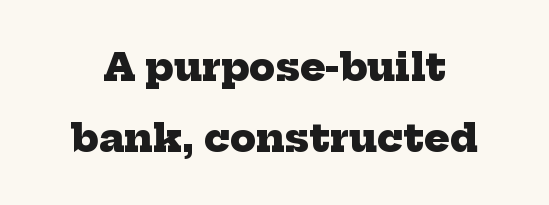
{"serif": "yes", "bold": "yes", "weight": "heavy", "width": "normal", "stroke_contrast": "low", "x_height": "medium", "monospaced": "no", "underline": "no", "line_spacing_ratio": 1.86, "letter_spacing": "normal", "letter_spacing_em": 0.0, "glyph_px": 38}
